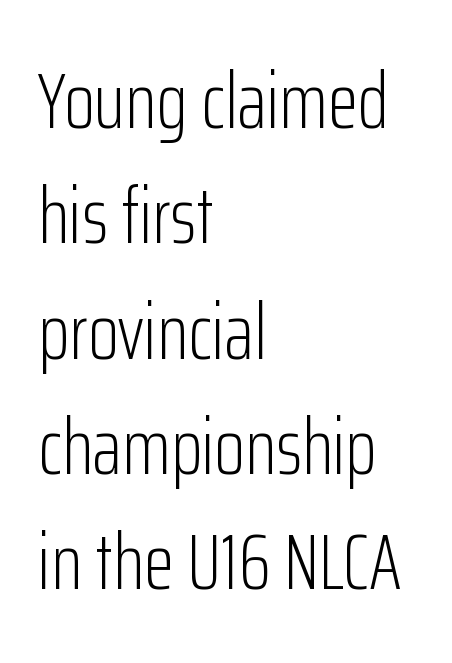
{"serif": "no", "italic": "no", "bold": "no", "weight": "light", "width": "condensed", "stroke_contrast": "low", "x_height": "medium", "monospaced": "no", "underline": "no", "align": "left", "line_spacing": "normal", "line_spacing_ratio": 1.46, "letter_spacing": "normal", "letter_spacing_em": 0.0, "glyph_px": 79}
